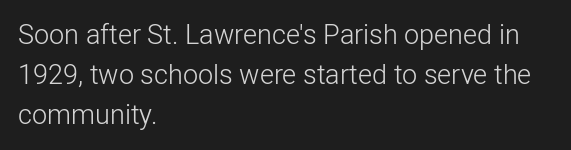
{"italic": "no", "bold": "no", "underline": "no", "align": "left", "line_spacing": "normal", "line_spacing_ratio": 1.49, "letter_spacing": "normal", "letter_spacing_em": 0.0, "glyph_px": 27}
